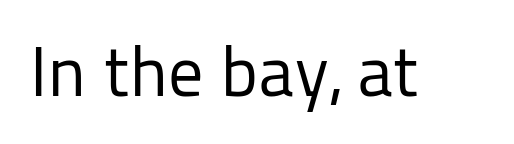
{"serif": "no", "italic": "no", "bold": "no", "weight": "regular", "width": "normal", "stroke_contrast": "low", "x_height": "medium", "monospaced": "no", "underline": "no", "letter_spacing": "normal", "letter_spacing_em": 0.0, "glyph_px": 70}
